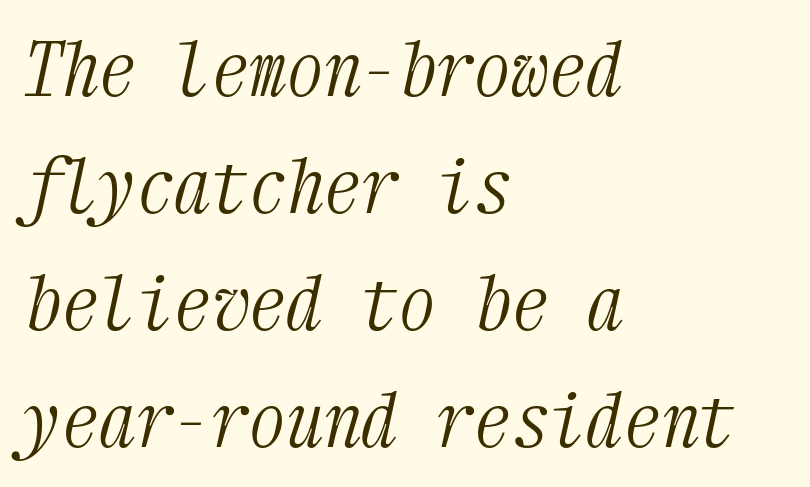
The image shows 75 px light, condensed serif type, italic (leaning right), monospaced; set left-aligned, normal line spacing (1.56x), normal letter spacing, not underlined; medium stroke contrast and a medium x-height.
